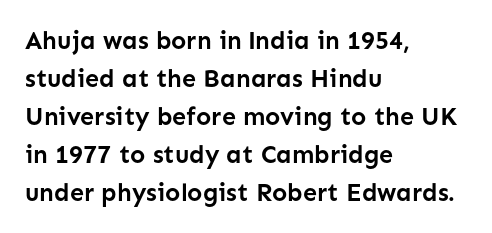
{"italic": "no", "bold": "yes", "underline": "no", "align": "left", "line_spacing": "normal", "line_spacing_ratio": 1.52, "letter_spacing": "normal", "letter_spacing_em": 0.0, "glyph_px": 25}
